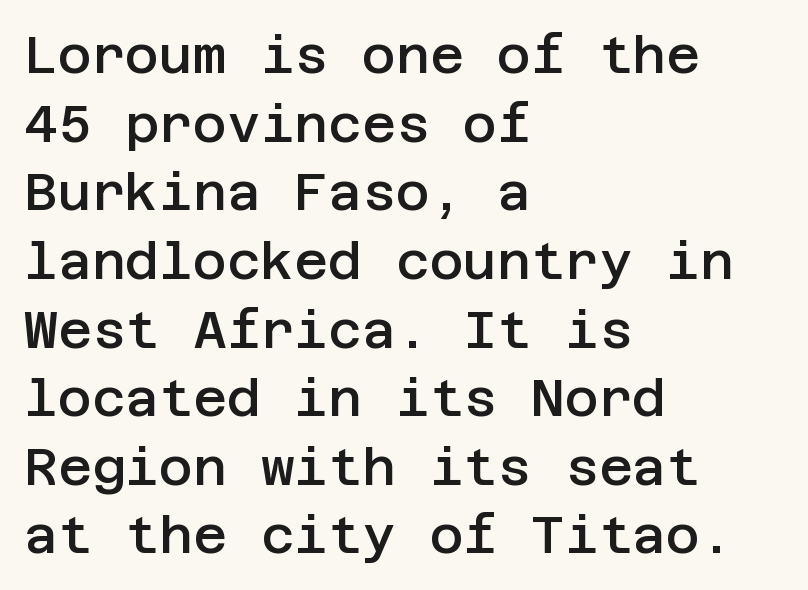
Q: Is the text bold? A: Semi-bold.
Q: Is the text italic (slanted)? A: No, it is upright.
Q: Is the typeface a serif or a sans-serif typeface? A: Sans-serif.
Q: Is the text underlined? A: No.
Q: How is the paragraph aligned? A: Left-aligned.
Q: Is the spacing between letters normal or unusually wide? A: Normal.
Q: Is the spacing between lines tight, normal or loose? A: Normal.
Q: Width (condensed, normal, or wide)? A: Normal.
Q: Stroke contrast? A: Low.
Q: x-height? A: Large.
